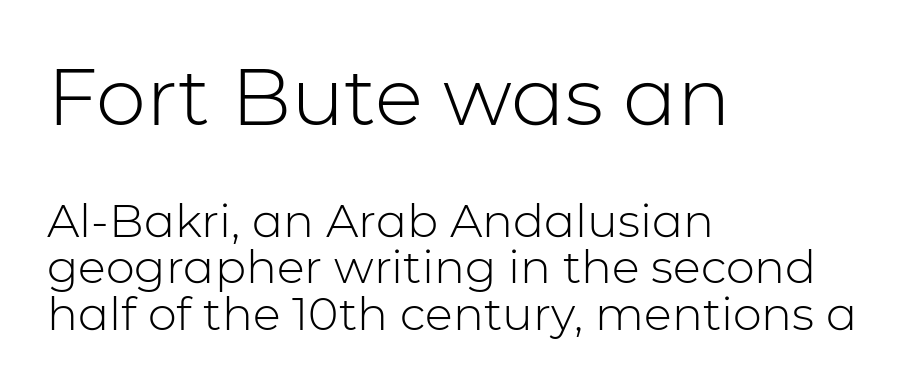
{"serif": "no", "italic": "no", "bold": "no", "weight": "light", "width": "normal", "stroke_contrast": "low", "x_height": "medium", "monospaced": "no", "underline": "no", "align": "left", "line_spacing": "tight", "line_spacing_ratio": 1.01, "letter_spacing": "normal", "letter_spacing_em": 0.0, "larger_block": "first", "size_ratio": 1.74, "glyph_px": 80}
